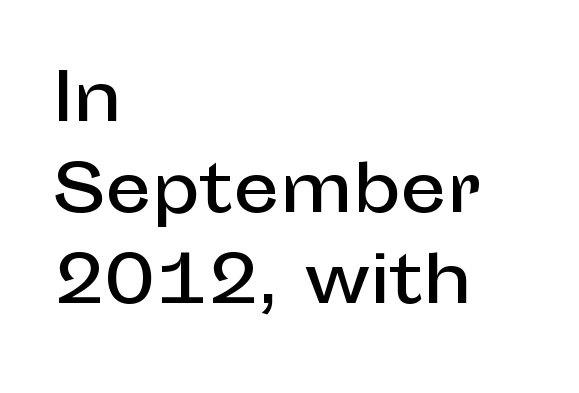
Teacher's note: observe the even left margin — that is flush-left alignment. Does extra space separate the letters? No, they use regular spacing. Do the letters lean? They stand straight. Baseline-to-baseline distance is the conventional proportion of letter height. I'd call this a sans setting — the letters go barefoot.
